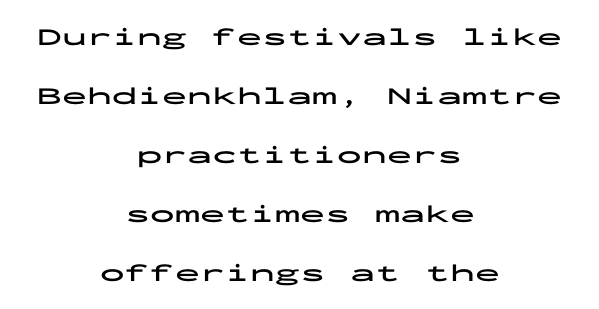
In terms of letterspacing, this is plain default setting. This sample uses an upright cut, with every glyph sitting square on the baseline. Every letter is thick-stroked: bold, no question. Which margin do the lines hug? Neither — every line sits in the middle. The space between consecutive lines is lavish.
